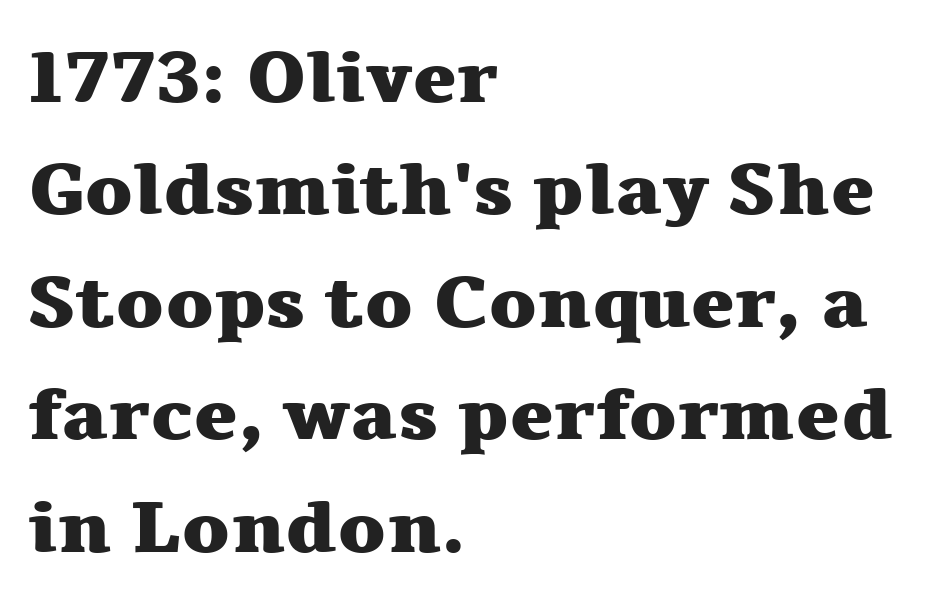
Descenders hang freely into open space. Pretty heavy lettering here — definitely bold. Varying glyph widths throughout — classic text-font behaviour. The paragraph shown leans on its left margin. If you drew a line through each stem, it would be perfectly vertical.
